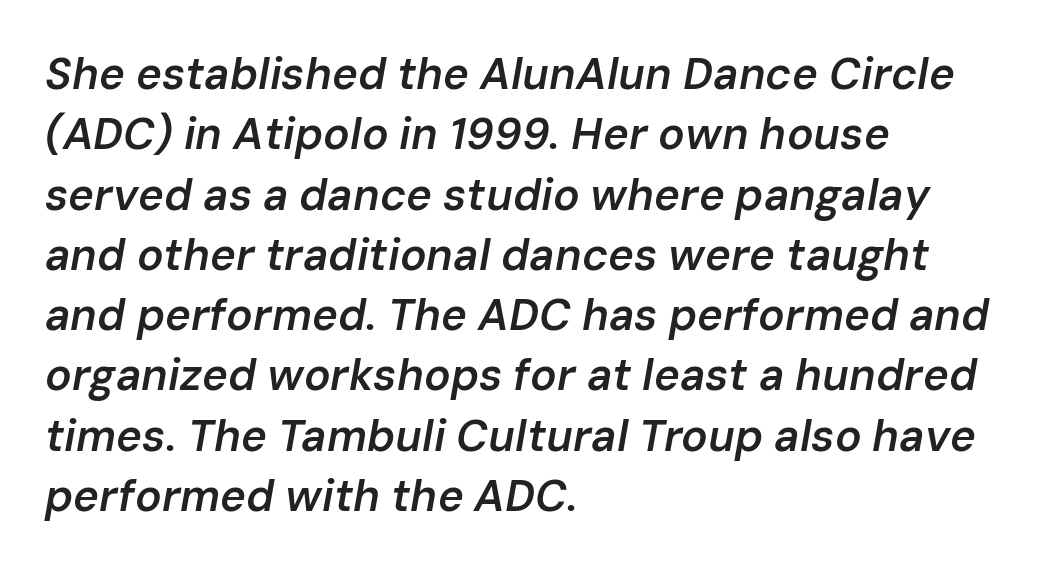
The space directly below the letters is spotless. Is this a fixed-width face? No — the glyphs have proportional, varying widths. Honestly, the row spacing looks completely unremarkable. Each glyph is drawn with semibold strokes, heavier than normal yet not fully bold. The rendering keeps characters at their native spacing. You can tell it's italic because the verticals aren't actually vertical.
